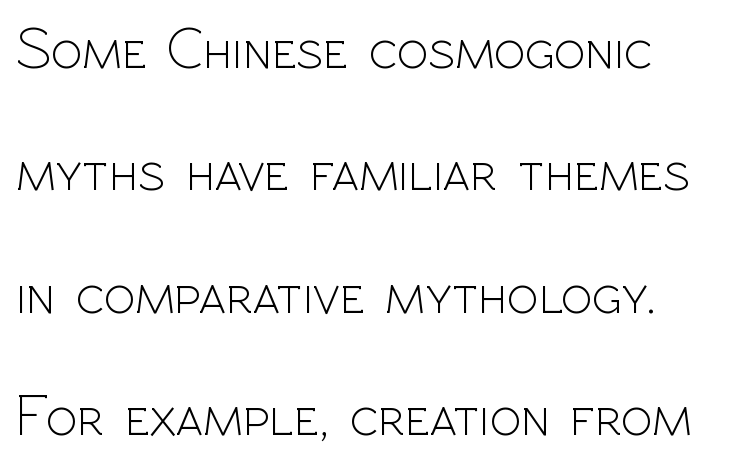
{"serif": "no", "italic": "no", "bold": "no", "weight": "light", "width": "normal", "x_height": "medium", "monospaced": "no", "underline": "no", "line_spacing": "loose", "line_spacing_ratio": 2.11, "letter_spacing": "normal", "letter_spacing_em": 0.0, "glyph_px": 58}
